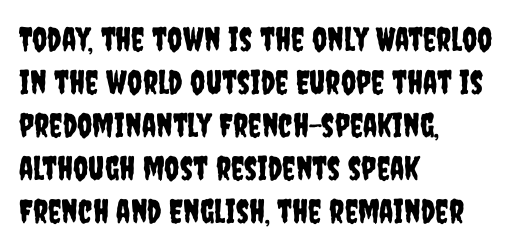
Q: Is the text italic (slanted)? A: No, it is upright.
Q: Is the typeface a serif or a sans-serif typeface? A: Sans-serif.
Q: Is the text underlined? A: No.
Q: How is the paragraph aligned? A: Left-aligned.
Q: Is the spacing between letters normal or unusually wide? A: Normal.
Q: Is the spacing between lines tight, normal or loose? A: Normal.
Q: Width (condensed, normal, or wide)? A: Condensed.
Q: Stroke contrast? A: Low.
Q: x-height? A: Large.
Q: Monospaced? A: No.
